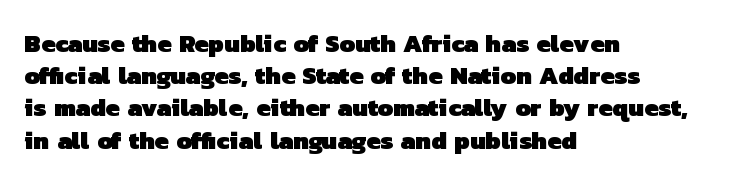
{"bold": "yes", "underline": "no", "align": "left", "line_spacing": "normal", "line_spacing_ratio": 1.29, "letter_spacing": "normal", "letter_spacing_em": 0.0, "glyph_px": 25}
